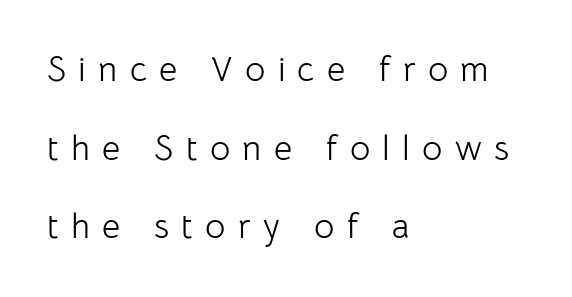
This is the regular roman posture of the typeface. Decoration check: the copy has no underline. Each new line begins a long way beneath the previous one. The lines in this sample share a left origin and differ only in where they stop. Each letter's strokes conclude bluntly, with no projecting serifs. Do the characters align in a grid? No, the font is proportional.
